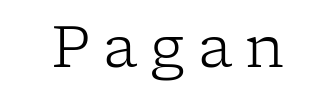
The image shows 58 px light serif type, upright; set unusually wide letter spacing (+0.23 em), not underlined; low stroke contrast and a medium x-height.
